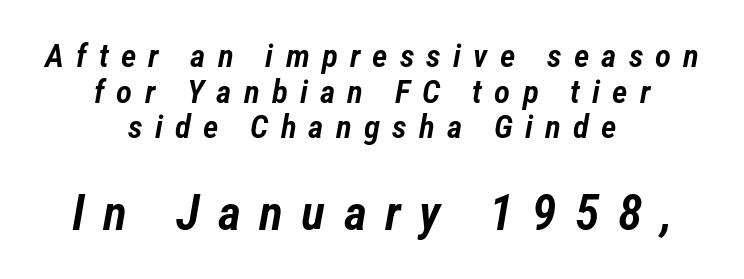
Check the space under the baseline: it is left empty. Each new line begins almost immediately beneath the previous one. Character widths vary here, with narrow letters taking less room than wide ones. The passage shown leans; its letterforms are oblique.
